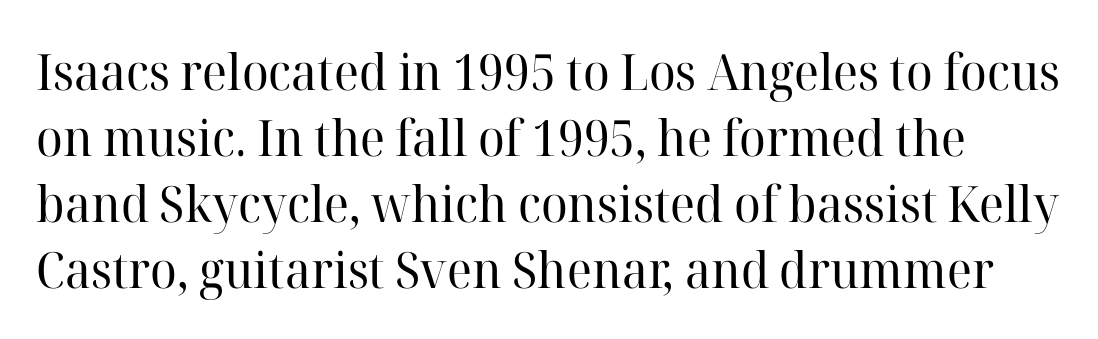
{"serif": "yes", "italic": "no", "bold": "no", "weight": "regular", "width": "normal", "stroke_contrast": "high", "x_height": "medium", "monospaced": "no", "underline": "no", "line_spacing": "normal", "line_spacing_ratio": 1.32, "letter_spacing": "normal", "letter_spacing_em": 0.0, "glyph_px": 50}
